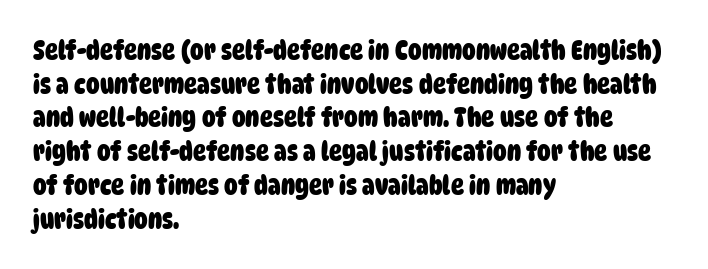
The strokes are fattened all the way to bold. The glyphs are unaccompanied by any horizontal stroke below them. Teacher's note: observe the even left margin — that is flush-left alignment. Does extra space separate the letters? No, they use regular spacing. Honestly, the row spacing looks completely unremarkable.
